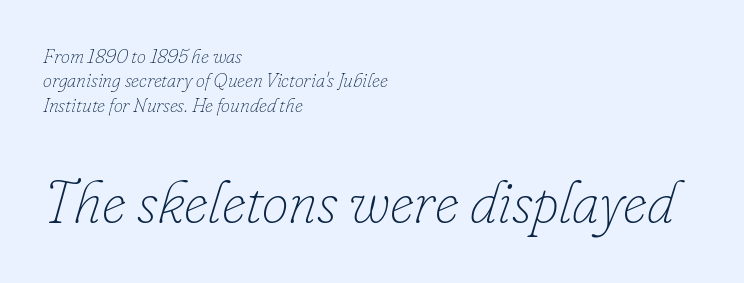
{"italic": "yes", "lean": "right", "slant_degrees": 16, "bold": "no", "weight": "thin", "width": "normal", "stroke_contrast": "low", "x_height": "small", "monospaced": "no", "underline": "no", "align": "left", "line_spacing_ratio": 1.22, "letter_spacing": "normal", "letter_spacing_em": 0.0, "larger_block": "second", "size_ratio": 3.0, "glyph_px": 60}
